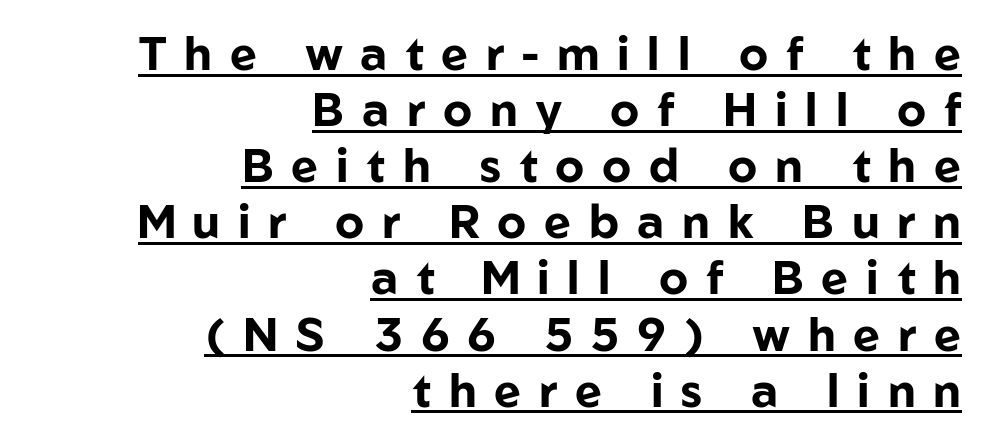
Is the letter spacing exaggerated? Yes — the characters are pushed far apart. Decoration check: the copy is underlined. Every character sits straight up, as roman type does. Looks like regular typesetting: each glyph gets only the width it needs. The face used here has the dense, thick strokes of a bold. Typographically, this falls in the sans-serif category.
